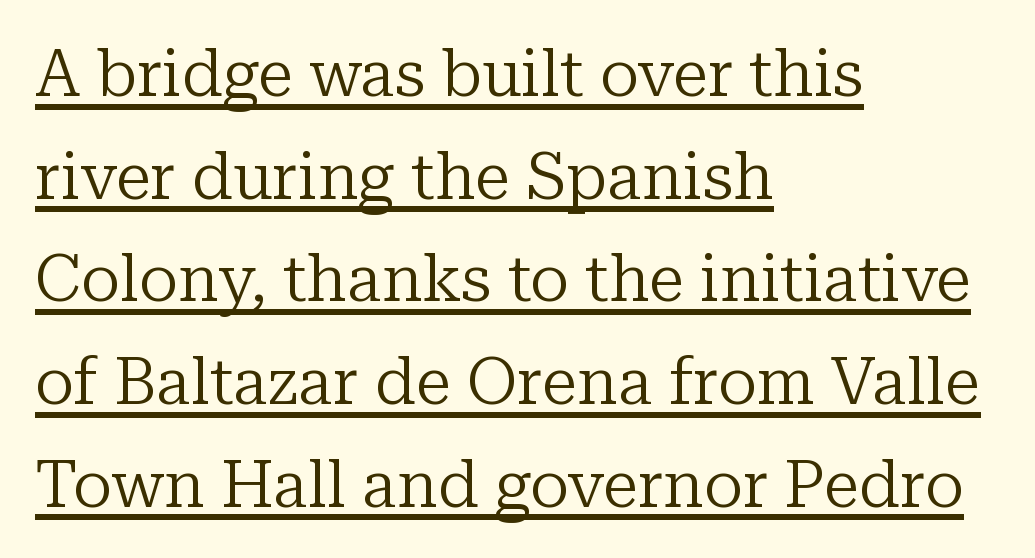
Weight: in the light-to-regular range. The gaps between neighbouring characters are ordinary and unremarkable. Does the copy run flush right? No — it runs flush left. The sample's only ornament is a line tracing under the words. Rows of type keep a routine distance in the vertical direction.
